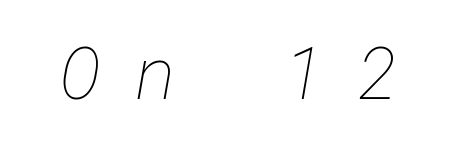
{"bold": "no", "weight": "thin", "width": "normal", "stroke_contrast": "low", "x_height": "medium", "underline": "no", "letter_spacing": "wide", "letter_spacing_em": 0.45, "glyph_px": 72}
